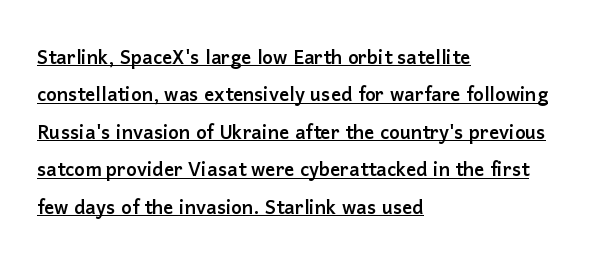
Q: Is the text italic (slanted)? A: No, it is upright.
Q: Is the text underlined? A: Yes.
Q: How is the paragraph aligned? A: Left-aligned.
Q: Is the spacing between letters normal or unusually wide? A: Normal.
Q: Is the spacing between lines tight, normal or loose? A: Normal.
